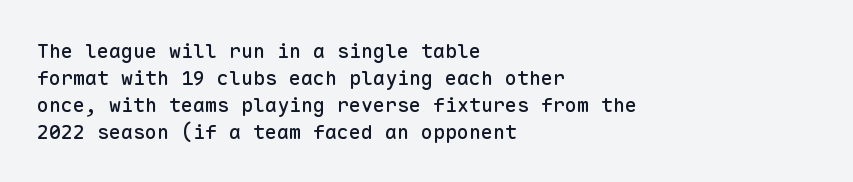
Q: Is the text italic (slanted)? A: No, it is upright.
Q: Is the text underlined? A: No.
Q: How is the paragraph aligned? A: Left-aligned.
Q: Is the spacing between letters normal or unusually wide? A: Normal.
Q: Is the spacing between lines tight, normal or loose? A: Normal.
